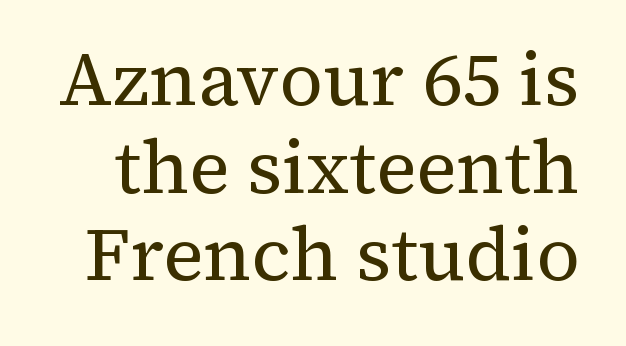
The image shows 75 px regular-weight serif type, upright; set line spacing 1.17x, normal letter spacing, not underlined; medium stroke contrast and a medium x-height.
